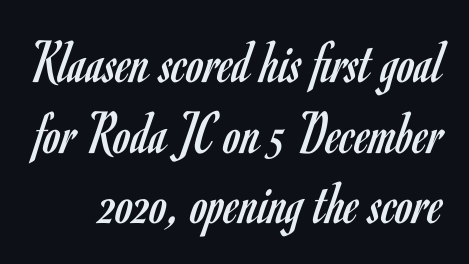
{"serif": "no", "bold": "no", "weight": "regular", "width": "condensed", "stroke_contrast": "low", "x_height": "small", "monospaced": "no", "underline": "no", "line_spacing": "tight", "line_spacing_ratio": 1.14, "letter_spacing": "normal", "letter_spacing_em": 0.0, "glyph_px": 62}
